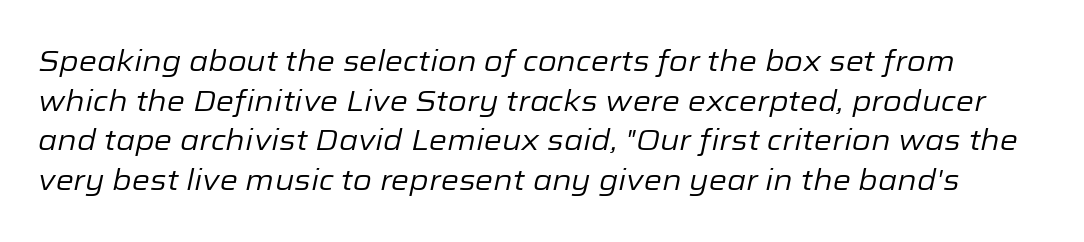
Q: Is the text bold? A: No.
Q: Is the text italic (slanted)? A: Yes, it leans right by about 12 degrees.
Q: Is the text underlined? A: No.
Q: Is the spacing between letters normal or unusually wide? A: Normal.
Q: Is the spacing between lines tight, normal or loose? A: Normal.
Q: Width (condensed, normal, or wide)? A: Normal.
Q: Stroke contrast? A: Low.
Q: x-height? A: Medium.
Q: Monospaced? A: No.
